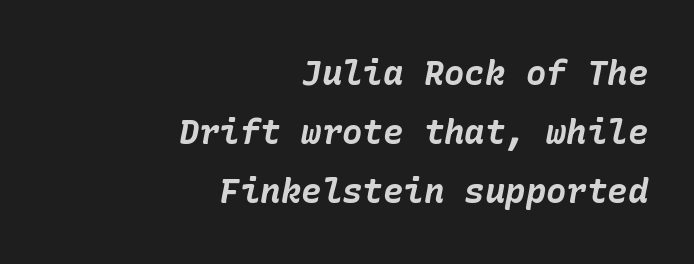
When letters slant like this, we call the style italic. Teacher's note: observe the even right margin — that is flush-right alignment. Strokes here are thick enough to call this a true bold. The area under the type is left untouched. Words appear dense and cohesive because spacing is normal.
